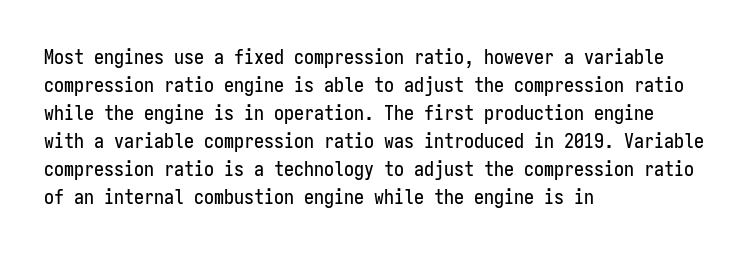
Q: Is the text italic (slanted)? A: No, it is upright.
Q: Is the text underlined? A: No.
Q: How is the paragraph aligned? A: Left-aligned.
Q: Is the spacing between letters normal or unusually wide? A: Normal.
Q: Is the spacing between lines tight, normal or loose? A: Normal.
